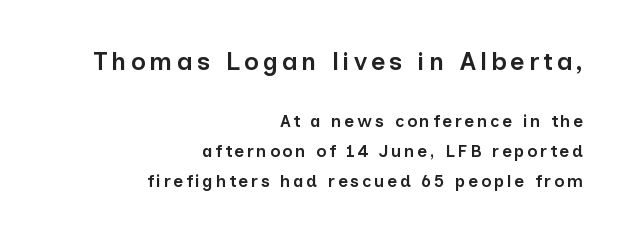
Rule under the text: the space is simply empty. This sample is right-justified, so line beginnings fall wherever the words allow. Italic: no, the glyphs are upright roman. The characters look somewhat weighty, a semibold short of true bold. Type size steps down from the first block to the second.
